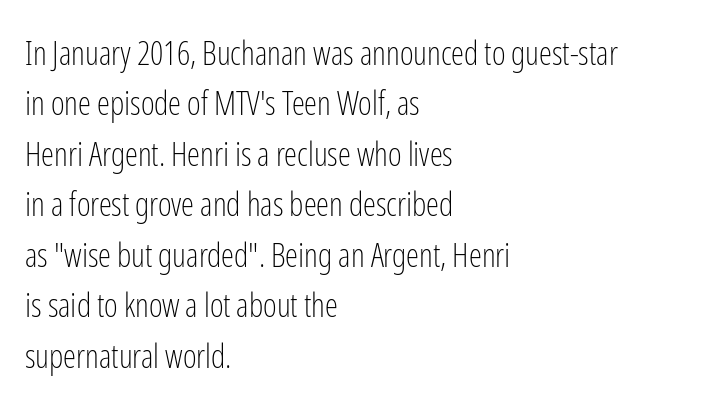
Counters stay open thanks to moderate or lighter strokes. Tracking here is standard; glyphs follow each other at the usual distance. Note the varied advance widths — an 'i' is clearly narrower than an 'm'. A bare baseline throughout the passage. Casual observation: everything's shoved over to the left.
